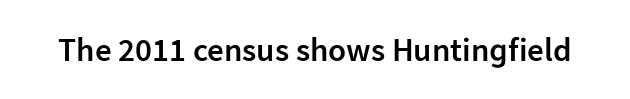
The image shows 33 px semibold sans-serif type, upright; set normal letter spacing, not underlined; low stroke contrast and a medium x-height.
